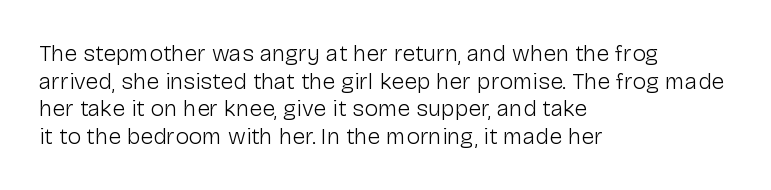
The image shows 23 px text type, upright; set left-aligned, line spacing 1.2x, normal letter spacing, not underlined.
